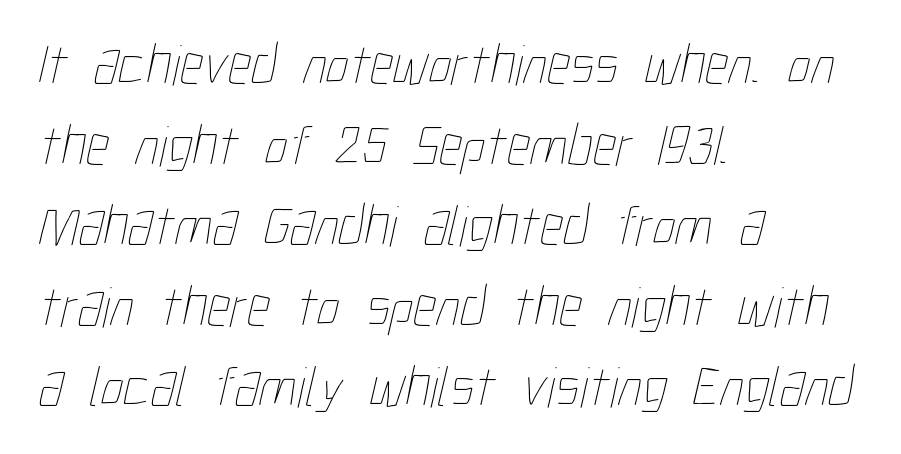
{"bold": "no", "weight": "thin", "width": "condensed", "stroke_contrast": "low", "x_height": "medium", "monospaced": "no", "underline": "no", "align": "left", "line_spacing": "normal", "line_spacing_ratio": 1.39, "letter_spacing": "normal", "letter_spacing_em": 0.0, "glyph_px": 58}
